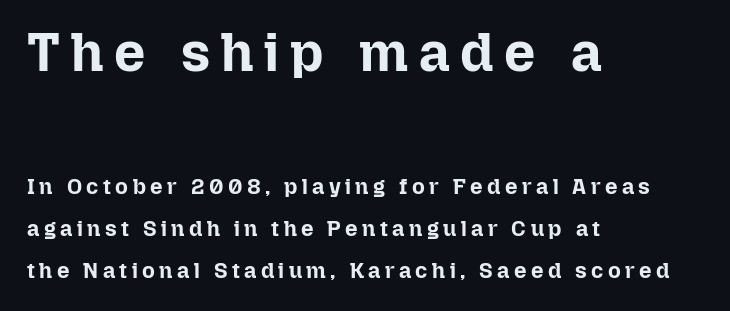
{"italic": "no", "bold": "yes", "weight": "bold", "width": "normal", "stroke_contrast": "low", "x_height": "medium", "monospaced": "no", "underline": "no", "align": "left", "line_spacing": "loose", "line_spacing_ratio": 1.91, "letter_spacing": "wide", "letter_spacing_em": 0.2, "larger_block": "first", "size_ratio": 2.5, "glyph_px": 55}
